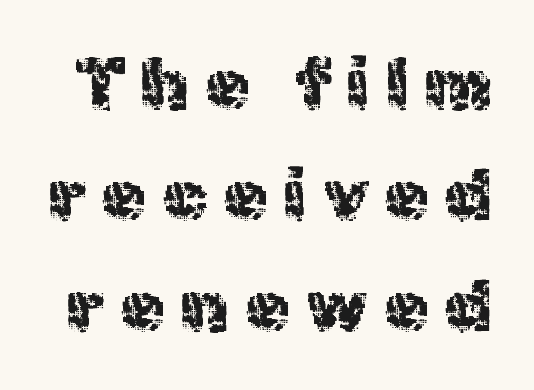
{"serif": "no", "italic": "no", "width": "normal", "x_height": "medium", "monospaced": "no", "underline": "no", "line_spacing": "normal", "line_spacing_ratio": 1.54, "letter_spacing": "wide", "letter_spacing_em": 0.22, "glyph_px": 72}
